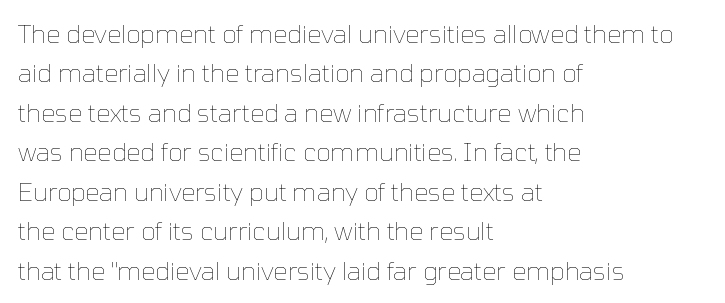
Q: Is the text bold? A: No.
Q: Is the text italic (slanted)? A: No, it is upright.
Q: Is the text underlined? A: No.
Q: How is the paragraph aligned? A: Left-aligned.
Q: Is the spacing between letters normal or unusually wide? A: Normal.
Q: Is the spacing between lines tight, normal or loose? A: Normal.
